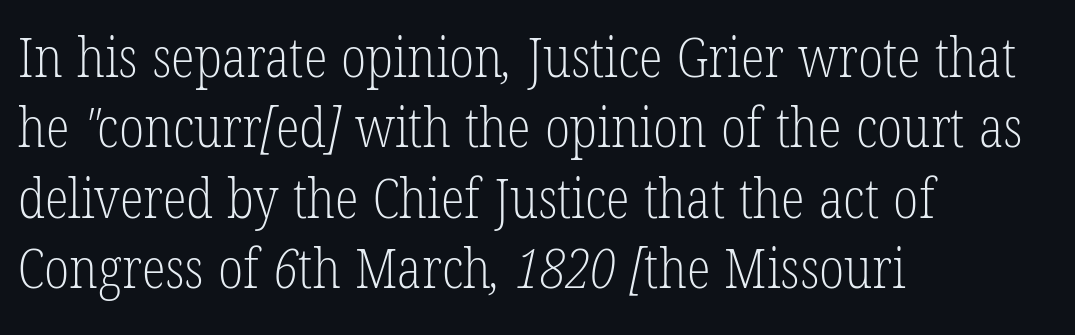
The designer went with a serif here, giving each stem small feet. Each new line begins a customary step beneath the previous one. The passage shown is typed in a proportional face where columns would drift. The glyphs are unaccompanied by any horizontal stroke below them. Line starts are locked; line ends wander.
